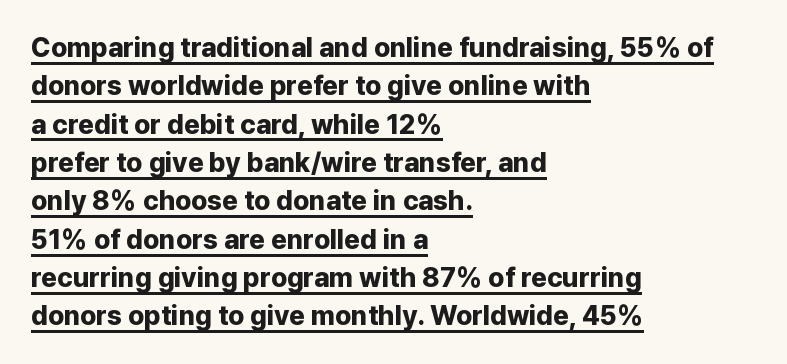
{"italic": "no", "bold": "yes", "underline": "yes", "align": "left", "line_spacing": "normal", "line_spacing_ratio": 1.42, "letter_spacing": "normal", "letter_spacing_em": 0.0, "glyph_px": 27}
